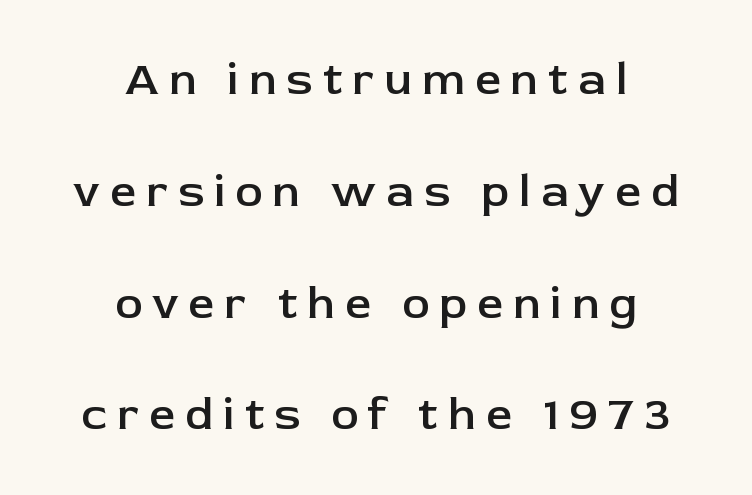
The image shows 46 px semibold sans-serif type, upright; set centered, loose line spacing (2.43x), unusually wide letter spacing (+0.22 em), not underlined; low stroke contrast and a medium x-height.
